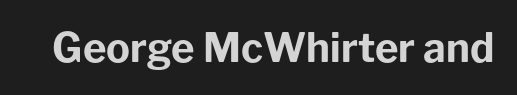
The image shows 40 px bold sans-serif type, upright; set normal letter spacing, not underlined; low stroke contrast and a medium x-height.
